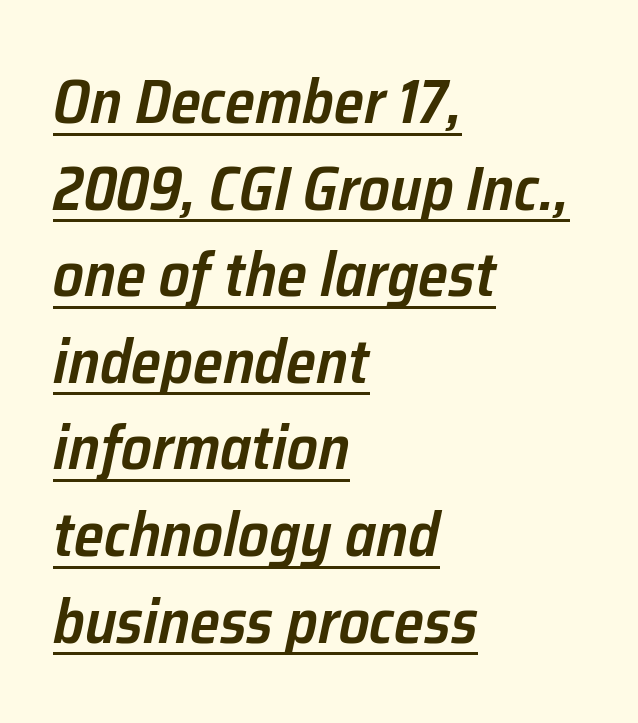
{"italic": "yes", "lean": "right", "slant_degrees": 12, "bold": "semi", "weight": "semibold", "width": "normal", "stroke_contrast": "low", "x_height": "medium", "monospaced": "no", "underline": "yes", "align": "left", "line_spacing": "normal", "line_spacing_ratio": 1.42, "letter_spacing": "normal", "letter_spacing_em": 0.0, "glyph_px": 61}
